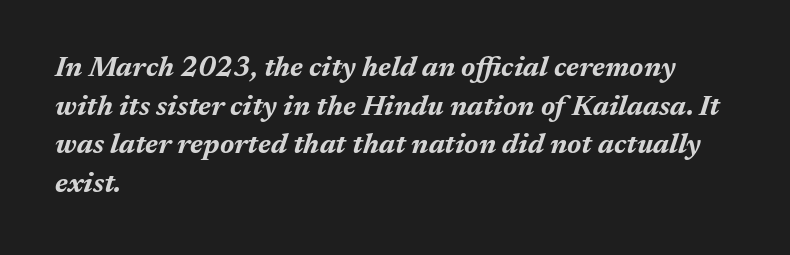
Q: Is the text bold? A: Yes.
Q: Is the text italic (slanted)? A: Yes, it leans right by about 17 degrees.
Q: Is the text underlined? A: No.
Q: How is the paragraph aligned? A: Left-aligned.
Q: Is the spacing between letters normal or unusually wide? A: Normal.
Q: Is the spacing between lines tight, normal or loose? A: Normal.
Q: Width (condensed, normal, or wide)? A: Normal.
Q: Stroke contrast? A: Medium.
Q: x-height? A: Medium.
Q: Monospaced? A: No.
